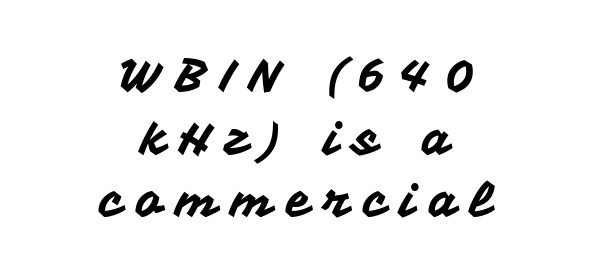
To sum up the face: it is a sans, with no serifs. Character widths vary here, with narrow letters taking less room than wide ones. Horizontal alignment here is central, giving a formal, balanced look. This block has exactly the height ordinary leading produces. Short note: letters widely spaced.
